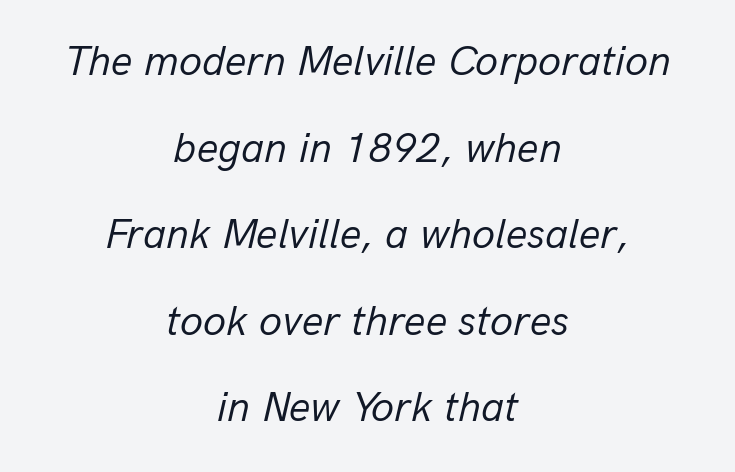
{"italic": "yes", "lean": "right", "slant_degrees": 13, "bold": "no", "weight": "regular", "width": "normal", "stroke_contrast": "low", "x_height": "medium", "monospaced": "no", "underline": "no", "align": "center", "line_spacing": "loose", "line_spacing_ratio": 2.06, "letter_spacing": "normal", "letter_spacing_em": 0.0, "glyph_px": 42}
